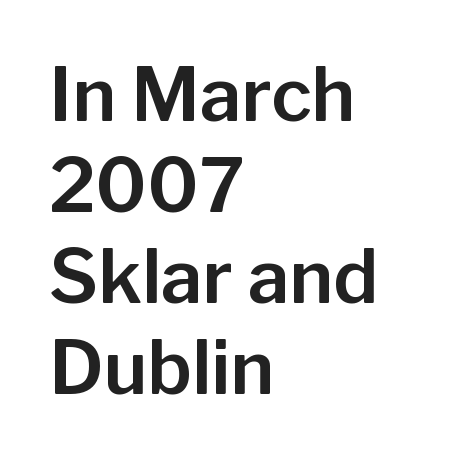
The image shows 74 px sans-serif type, upright; set left-aligned, line spacing 1.23x, normal letter spacing, not underlined; low stroke contrast and a medium x-height.
